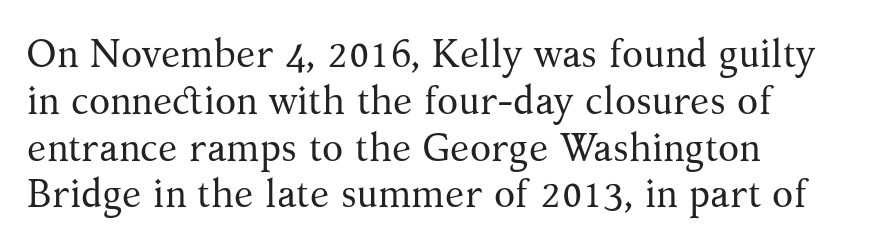
The image shows 39 px regular-weight serif type, upright; set left-aligned, line spacing 1.2x, normal letter spacing, not underlined; medium stroke contrast and a medium x-height.
